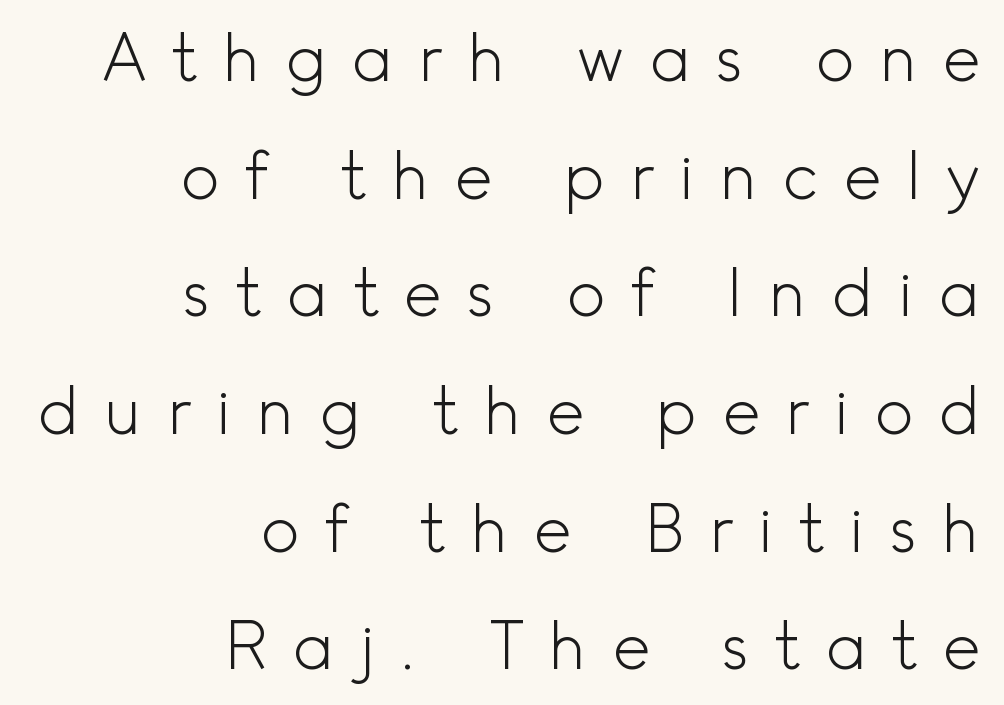
The designer went with a sans here, leaving each stem footless. These lines are set flush right with a ragged left edge. Is there any slant? The stems are plumb. Here the glyphs are tracked loosely, breaking word shapes into spaced letters. Letters rest on an invisible, unmarked baseline. Stems here are at most as thick as an everyday book face.
